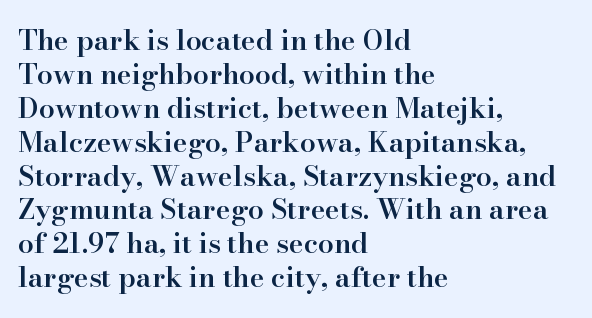
{"serif": "yes", "italic": "no", "bold": "semi", "weight": "semibold", "width": "normal", "stroke_contrast": "high", "x_height": "small", "monospaced": "no", "underline": "no", "align": "left", "line_spacing_ratio": 1.21, "letter_spacing": "normal", "letter_spacing_em": 0.0, "glyph_px": 28}
